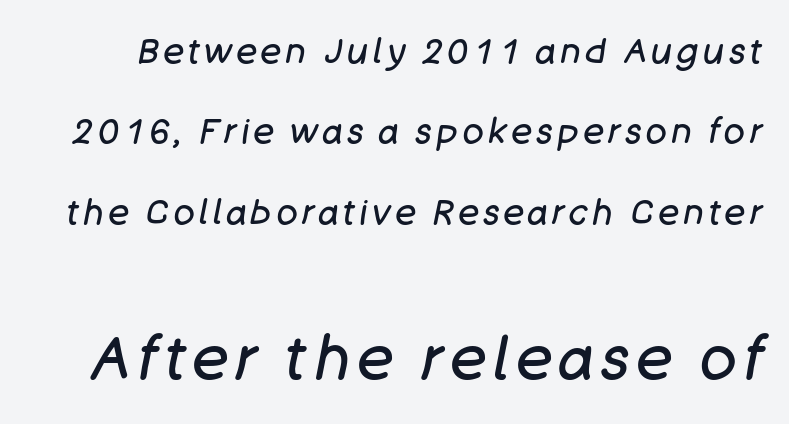
Q: Is the text bold? A: No.
Q: Is the text italic (slanted)? A: Yes, it leans right by about 11 degrees.
Q: Is the text underlined? A: No.
Q: Is the spacing between lines tight, normal or loose? A: Loose.
Q: Which block of text is set in a larger size, the first (top) or the second (bottom)? A: The second (bottom) one.
Q: Width (condensed, normal, or wide)? A: Normal.
Q: Stroke contrast? A: Low.
Q: x-height? A: Large.
Q: Monospaced? A: No.
